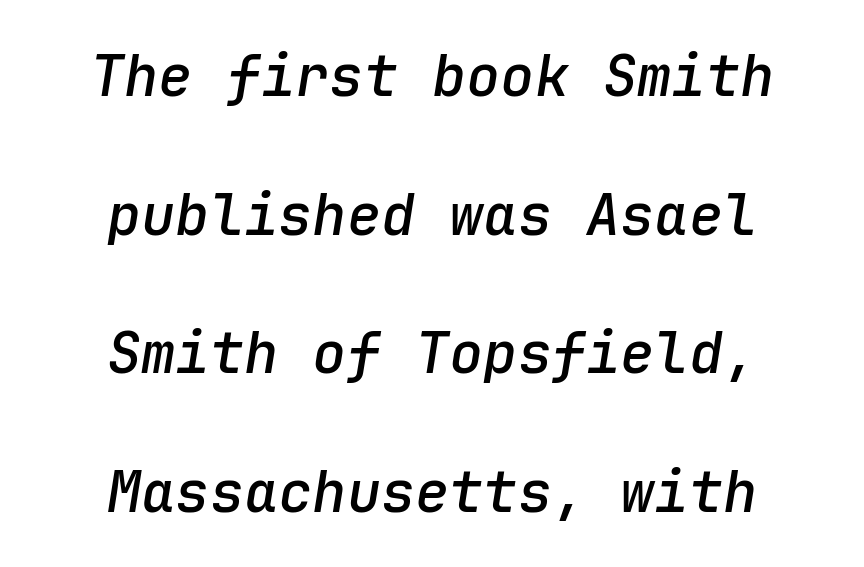
The image shows 57 px semibold type, italic (leaning right), monospaced; set centered, loose line spacing (2.43x), normal letter spacing, not underlined; low stroke contrast and a medium x-height.
